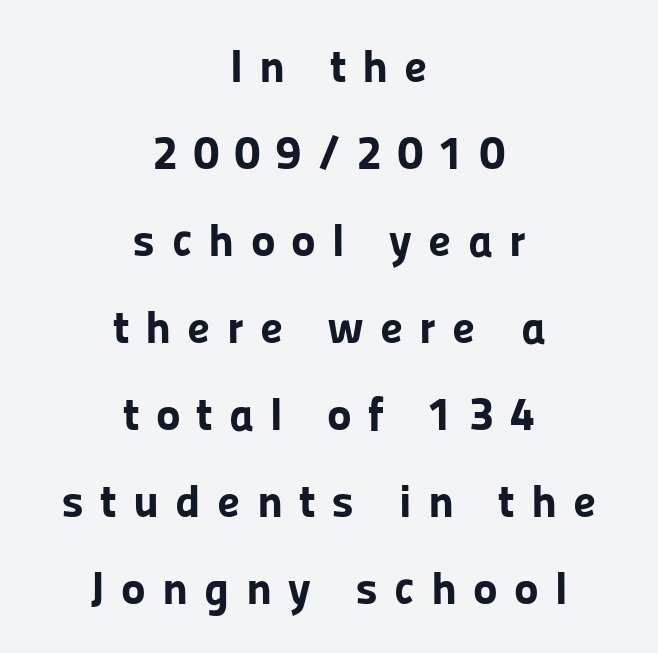
The image shows 47 px bold sans-serif type, upright; set centered, line spacing 1.85x, unusually wide letter spacing (+0.34 em), not underlined; low stroke contrast and a medium x-height.
